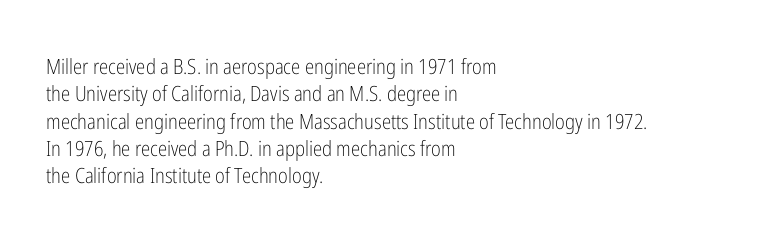
The image shows 21 px text type, upright; set left-aligned, normal line spacing (1.3x), normal letter spacing, not underlined.
